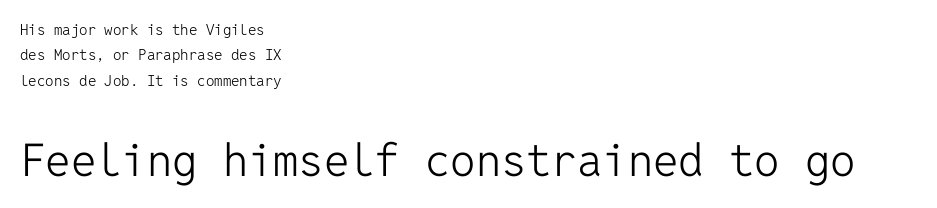
In terms of letterspacing, this is plain default setting. Posture: vertical. Stems and bowls with no extra thickness — not bold. Layout note: lines flush left.
